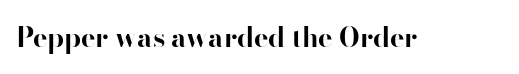
Q: Is the text bold? A: Yes.
Q: Is the text italic (slanted)? A: No, it is upright.
Q: Is the text underlined? A: No.
Q: Is the spacing between letters normal or unusually wide? A: Normal.
